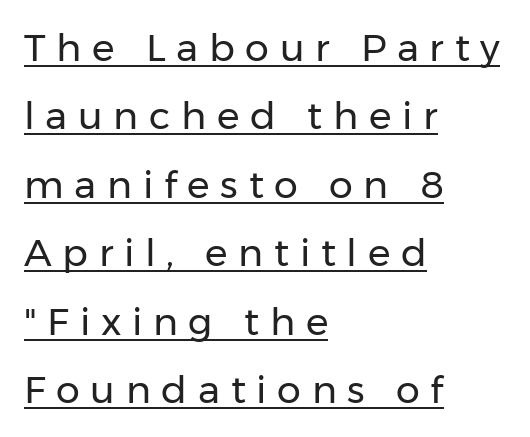
Each letter keeps its own natural width here, so spacing adapts to shape. Visually the block forms a straight wall on the left and a jagged coastline on the right. Loose tracking; the words dissolve into strings of separated letters. No heavy texture on the line: the type isn't bold. A continuous stroke trails under the words, as in a hyperlink.
